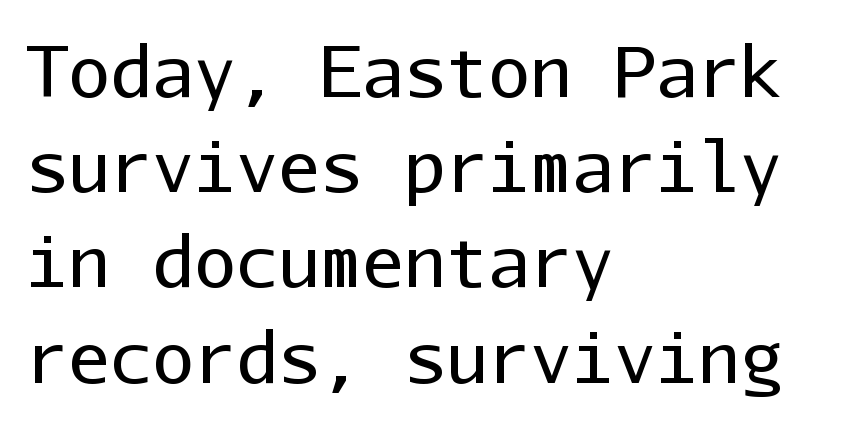
The rendering anchors every line to the left-hand side. Summary of vertical rhythm: regular, with standard interline spacing. Spacing verdict: monospaced, one width for all characters. The typeface chosen for these lines omits serifs. The typography opts for an upright posture over an oblique one. Is the letter spacing exaggerated? No — it looks like the ordinary default.
